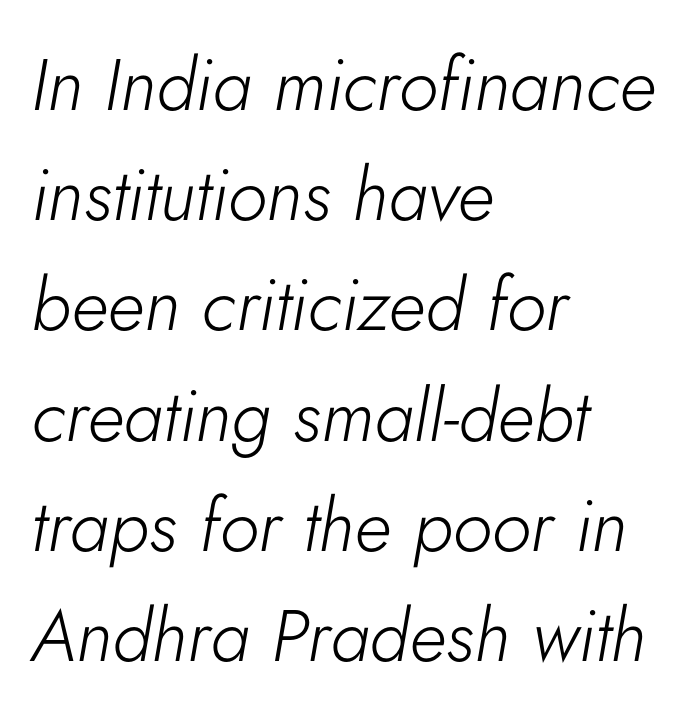
The foot of each line stays bare and open. The passage is arranged the way most books set body copy — flush left. In terms of posture, this sample is oblique. Varying glyph widths throughout — classic text-font behaviour. The rendering keeps characters at their native spacing. Normally led — the rows are evenly, conventionally spaced.
